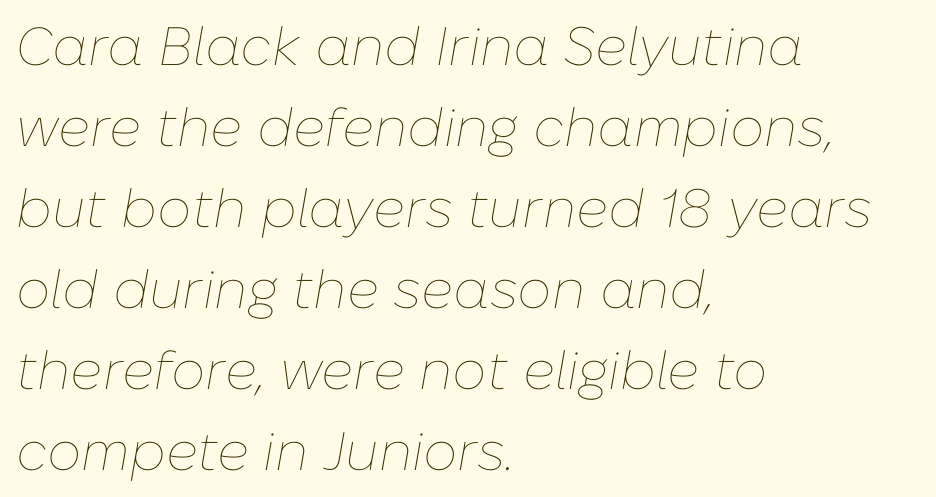
{"italic": "yes", "lean": "right", "slant_degrees": 10, "bold": "no", "weight": "thin", "width": "normal", "stroke_contrast": "low", "x_height": "medium", "monospaced": "no", "underline": "no", "align": "left", "line_spacing": "normal", "line_spacing_ratio": 1.5, "letter_spacing": "normal", "letter_spacing_em": 0.0, "glyph_px": 54}
